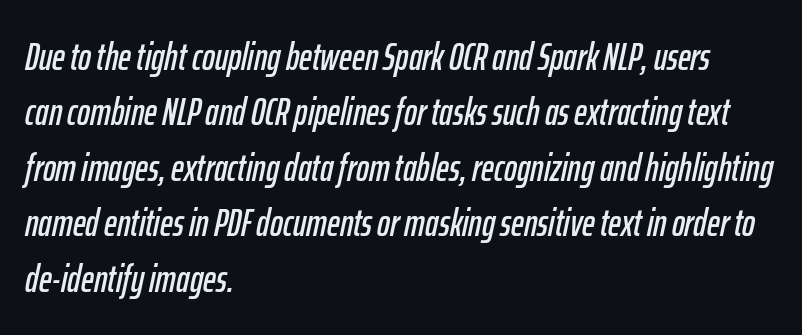
Type without underlining. Teacher's note: observe the even left margin — that is flush-left alignment. Whoever set this chose a conventional vertical rhythm. It's the slanting kind of type.
